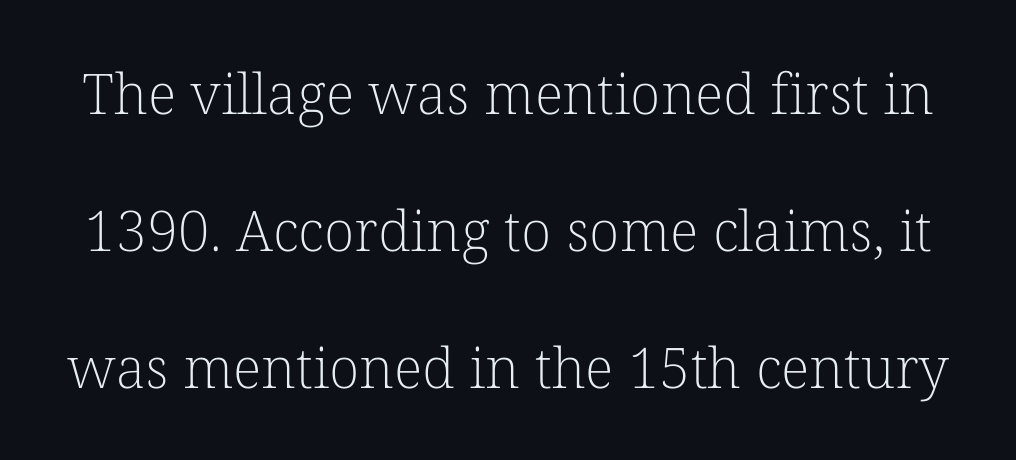
Q: Is the text bold? A: No.
Q: Is the text italic (slanted)? A: No, it is upright.
Q: Is the typeface a serif or a sans-serif typeface? A: Serif.
Q: Is the text underlined? A: No.
Q: Is the spacing between letters normal or unusually wide? A: Normal.
Q: Is the spacing between lines tight, normal or loose? A: Loose.
Q: Width (condensed, normal, or wide)? A: Normal.
Q: Stroke contrast? A: Low.
Q: x-height? A: Medium.
Q: Monospaced? A: No.
